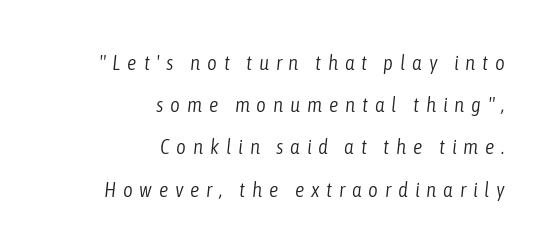
Only glyphs here, with clear space below each row. This reads as an unemphasized weight, regular at the heaviest. Observe the wide spacing: letters keep a clear distance from each other. Rendered with sloped, italic letterforms.
